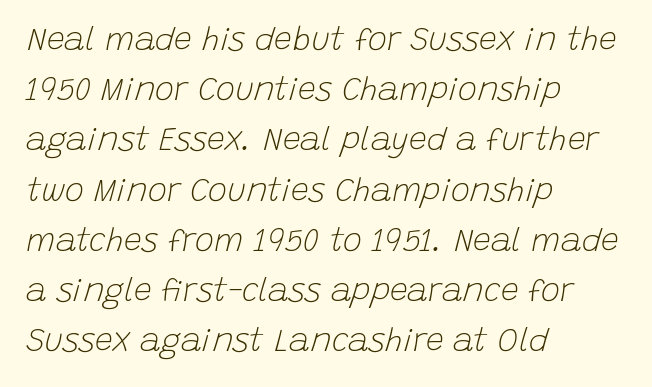
Any mark beneath the type? The region is blank. Visually the block forms a straight wall on the left and a jagged coastline on the right. Italic? Definitely — the glyphs are oblique. You could not count columns in this text — the font is proportionally spaced.
